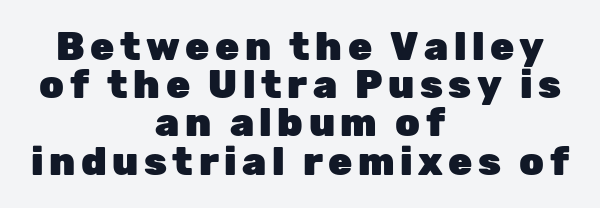
{"serif": "no", "italic": "no", "bold": "yes", "weight": "heavy", "width": "normal", "stroke_contrast": "low", "x_height": "medium", "monospaced": "no", "underline": "no", "align": "center", "line_spacing": "tight", "line_spacing_ratio": 0.98, "glyph_px": 39}
